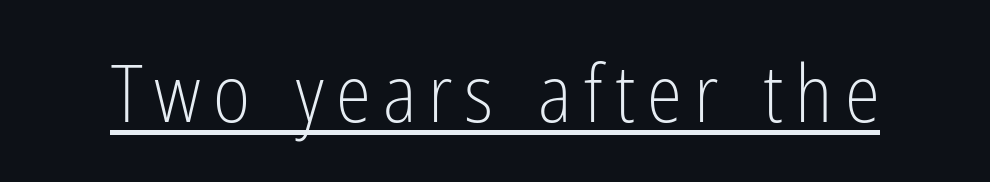
The image shows 80 px light, condensed sans-serif type, upright; set underlined; low stroke contrast and a medium x-height.
